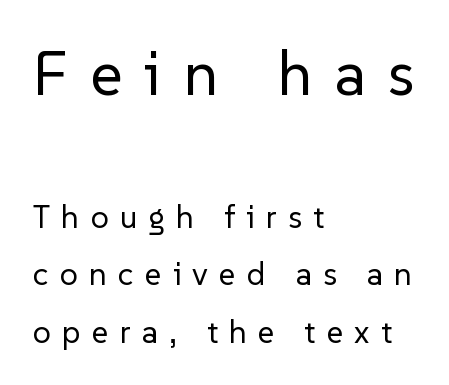
The image shows 63 px regular-weight sans-serif type, upright; set left-aligned, line spacing 1.79x, unusually wide letter spacing (+0.35 em), not underlined; the first (top) block is 1.97x larger; low stroke contrast and a medium x-height.
